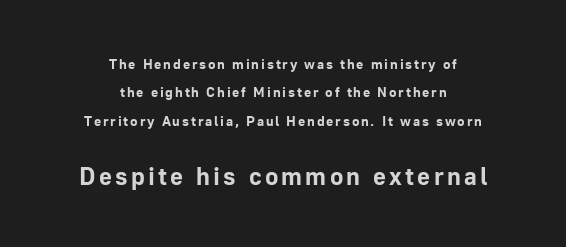
The image shows 25 px bold type, upright; set centered, loose line spacing (2.03x), not underlined; the second (bottom) block is 1.79x larger.
